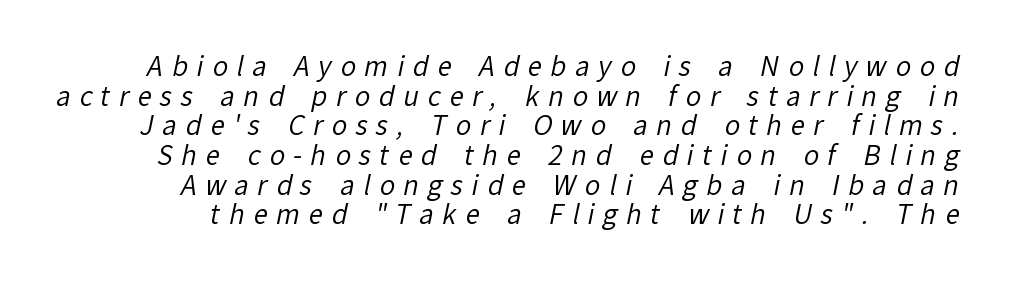
{"bold": "no", "underline": "no", "line_spacing": "tight", "line_spacing_ratio": 1.14, "letter_spacing": "wide", "letter_spacing_em": 0.33, "glyph_px": 26}
